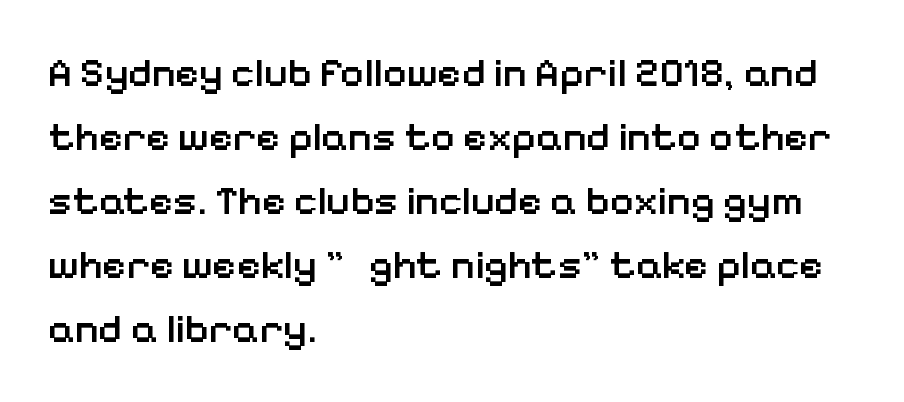
Q: Is the text bold? A: Semi-bold.
Q: Is the text italic (slanted)? A: No, it is upright.
Q: Is the typeface a serif or a sans-serif typeface? A: Sans-serif.
Q: Is the text underlined? A: No.
Q: How is the paragraph aligned? A: Left-aligned.
Q: Is the spacing between letters normal or unusually wide? A: Normal.
Q: Is the spacing between lines tight, normal or loose? A: Normal.
Q: Width (condensed, normal, or wide)? A: Normal.
Q: Stroke contrast? A: Low.
Q: x-height? A: Medium.
Q: Monospaced? A: No.
